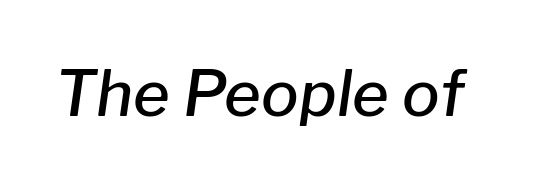
Q: Is the text bold? A: Semi-bold.
Q: Is the text italic (slanted)? A: Yes, it leans right by about 8 degrees.
Q: Is the text underlined? A: No.
Q: Is the spacing between letters normal or unusually wide? A: Normal.
Q: Width (condensed, normal, or wide)? A: Normal.
Q: Stroke contrast? A: Low.
Q: x-height? A: Medium.
Q: Monospaced? A: No.
